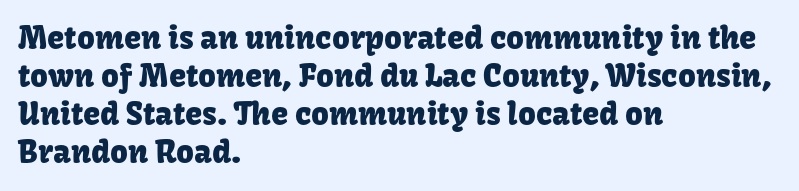
Typographically, this falls in the sans-serif category. Descenders are the only things crossing below the line. No extra tracking has been applied to these lines. These lines are rendered in a variable-pitch font.
